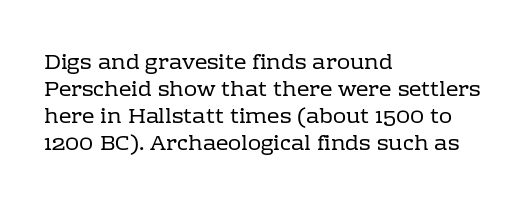
Honestly, the letter spacing is just normal — you wouldn't notice it. A student would call this left alignment; a typographer would say flush left, rag right. The font sits on the lighter half of the weight spectrum, regular included. Just letters on the line, the space beneath them empty.
